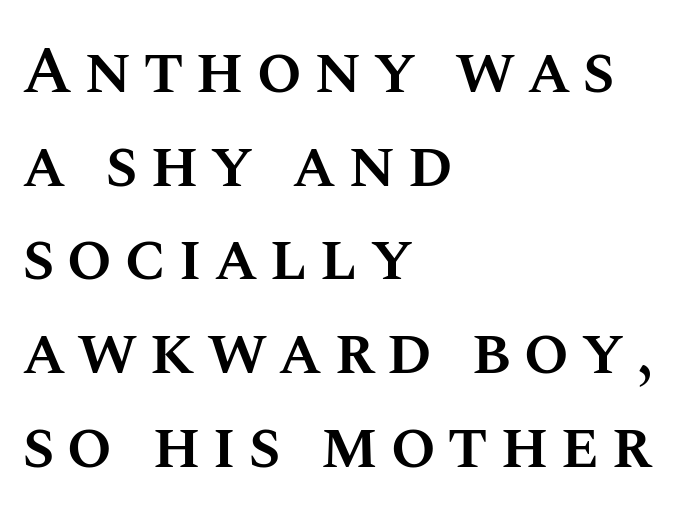
{"italic": "no", "bold": "semi", "weight": "semibold", "width": "normal", "stroke_contrast": "medium", "x_height": "large", "monospaced": "no", "underline": "no", "align": "left", "line_spacing": "normal", "line_spacing_ratio": 1.42, "glyph_px": 66}
